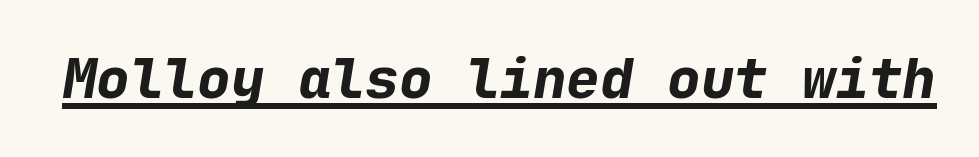
Q: Is the text bold? A: Yes.
Q: Is the text italic (slanted)? A: Yes, it leans right by about 9 degrees.
Q: Is the text underlined? A: Yes.
Q: Is the spacing between letters normal or unusually wide? A: Normal.
Q: Width (condensed, normal, or wide)? A: Normal.
Q: Stroke contrast? A: Low.
Q: x-height? A: Medium.
Q: Monospaced? A: Yes.
